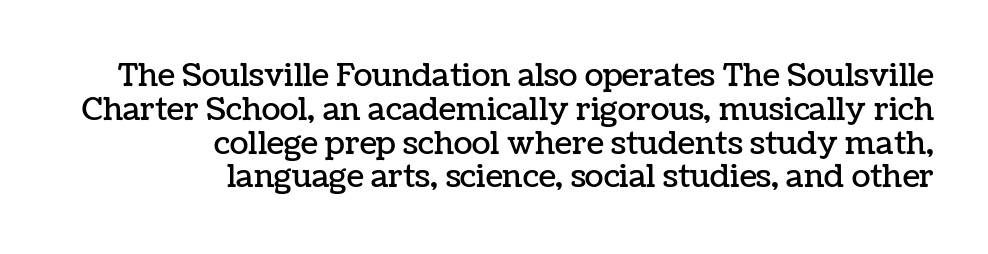
{"italic": "no", "width": "normal", "stroke_contrast": "low", "x_height": "medium", "monospaced": "no", "underline": "no", "align": "right", "line_spacing": "tight", "line_spacing_ratio": 1.09, "letter_spacing": "normal", "letter_spacing_em": 0.0, "glyph_px": 31}
